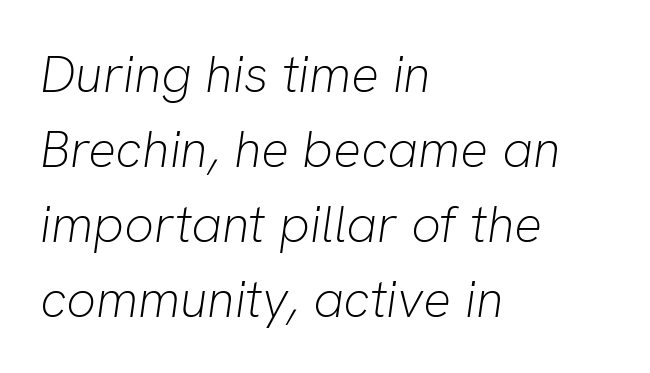
Q: Is the text bold? A: No.
Q: Is the text italic (slanted)? A: Yes, it leans right by about 8 degrees.
Q: Is the text underlined? A: No.
Q: How is the paragraph aligned? A: Left-aligned.
Q: Is the spacing between letters normal or unusually wide? A: Normal.
Q: Is the spacing between lines tight, normal or loose? A: Normal.
Q: Width (condensed, normal, or wide)? A: Normal.
Q: Stroke contrast? A: Low.
Q: x-height? A: Medium.
Q: Monospaced? A: No.
